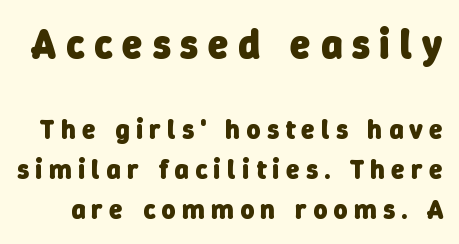
{"serif": "no", "bold": "yes", "weight": "heavy", "width": "normal", "stroke_contrast": "low", "x_height": "medium", "monospaced": "no", "underline": "no", "line_spacing": "normal", "line_spacing_ratio": 1.49, "letter_spacing": "wide", "letter_spacing_em": 0.24, "larger_block": "first", "size_ratio": 1.52, "glyph_px": 41}
